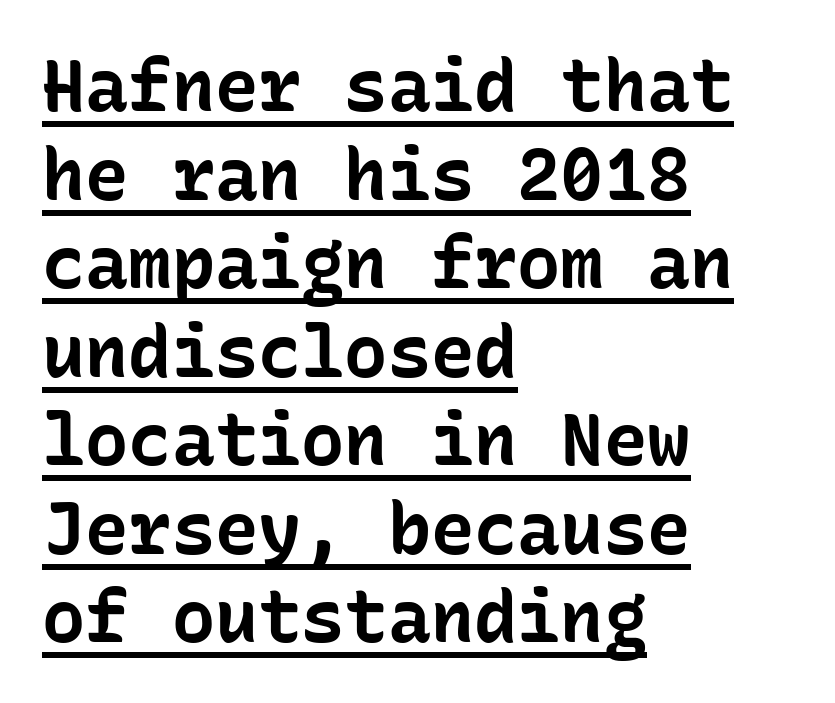
What weight is shown? A full bold with thick strokes. Descenders here cross a horizontal rule under the line. Every character here occupies the same horizontal width, giving the sample a typewriter-like rhythm. Between one letter and the next there's only the usual sliver of space. The designer went with a sans here, leaving each stem footless. These lines were composed using upright roman letters.
